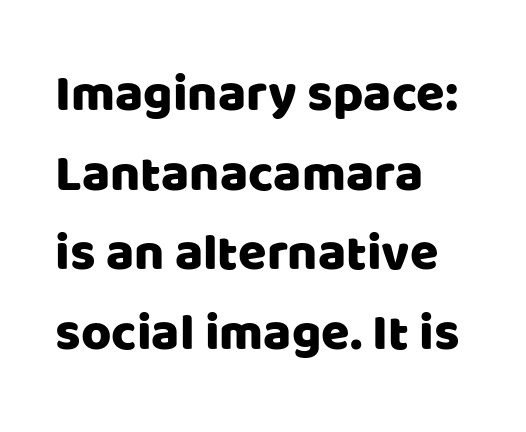
The image shows 52 px sans-serif type, upright; set left-aligned, normal line spacing (1.53x), normal letter spacing, not underlined; low stroke contrast and a large x-height.
